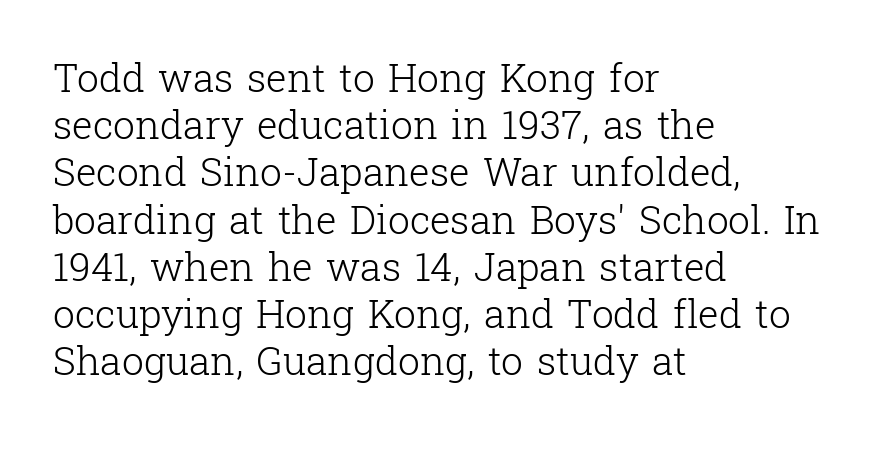
The image shows 39 px light serif type, upright; set left-aligned, line spacing 1.21x, normal letter spacing, not underlined; low stroke contrast and a medium x-height.
